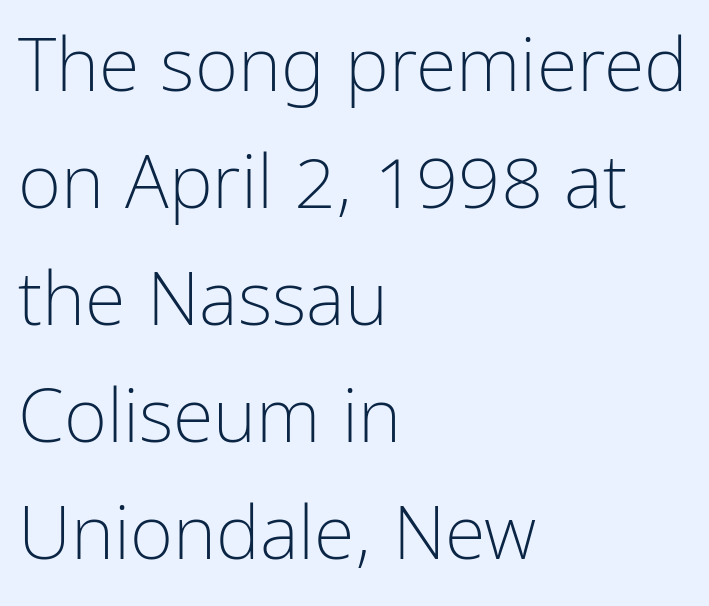
Q: Is the text bold? A: No.
Q: Is the text italic (slanted)? A: No, it is upright.
Q: Is the typeface a serif or a sans-serif typeface? A: Sans-serif.
Q: Is the text underlined? A: No.
Q: How is the paragraph aligned? A: Left-aligned.
Q: Is the spacing between letters normal or unusually wide? A: Normal.
Q: Is the spacing between lines tight, normal or loose? A: Normal.
Q: Width (condensed, normal, or wide)? A: Condensed.
Q: Stroke contrast? A: Low.
Q: x-height? A: Medium.
Q: Monospaced? A: No.
